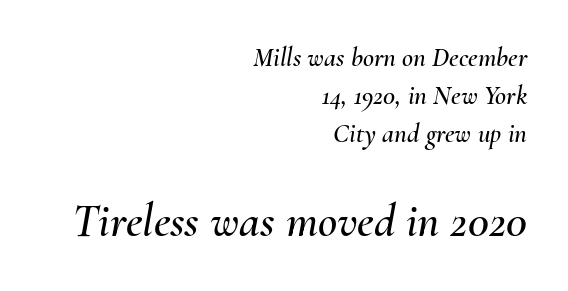
{"italic": "yes", "lean": "right", "slant_degrees": 10, "width": "normal", "stroke_contrast": "medium", "x_height": "small", "monospaced": "no", "underline": "no", "align": "right", "line_spacing": "normal", "line_spacing_ratio": 1.4, "letter_spacing": "normal", "letter_spacing_em": 0.0, "larger_block": "second", "size_ratio": 1.74, "glyph_px": 47}
